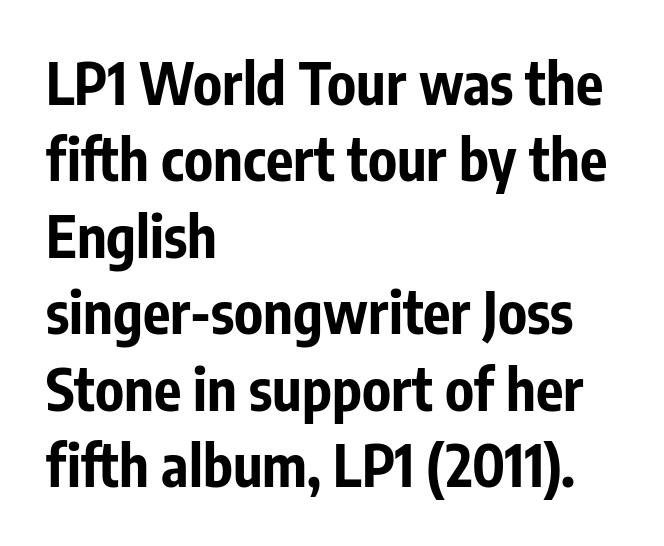
Q: Is the text bold? A: Yes.
Q: Is the text italic (slanted)? A: No, it is upright.
Q: Is the typeface a serif or a sans-serif typeface? A: Sans-serif.
Q: Is the text underlined? A: No.
Q: How is the paragraph aligned? A: Left-aligned.
Q: Is the spacing between letters normal or unusually wide? A: Normal.
Q: Is the spacing between lines tight, normal or loose? A: Normal.
Q: Width (condensed, normal, or wide)? A: Condensed.
Q: Stroke contrast? A: Low.
Q: x-height? A: Medium.
Q: Monospaced? A: No.
